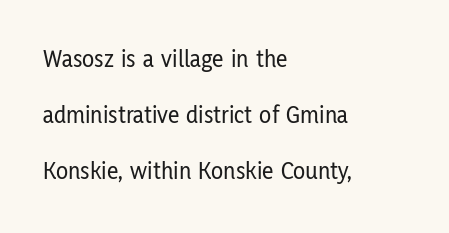
Q: Is the text italic (slanted)? A: No, it is upright.
Q: Is the text underlined? A: No.
Q: How is the paragraph aligned? A: Left-aligned.
Q: Is the spacing between letters normal or unusually wide? A: Normal.
Q: Is the spacing between lines tight, normal or loose? A: Loose.
